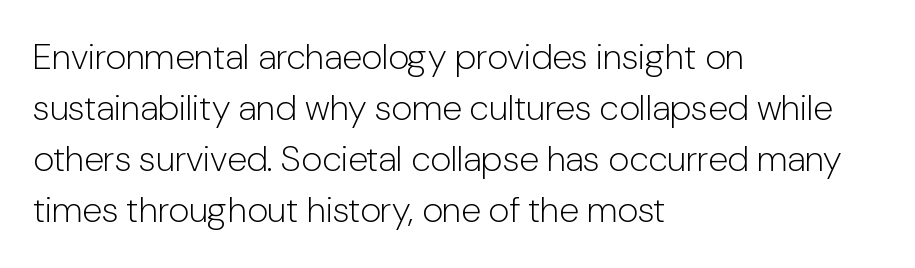
Q: Is the text bold? A: No.
Q: Is the text italic (slanted)? A: No, it is upright.
Q: Is the typeface a serif or a sans-serif typeface? A: Sans-serif.
Q: Is the text underlined? A: No.
Q: How is the paragraph aligned? A: Left-aligned.
Q: Is the spacing between letters normal or unusually wide? A: Normal.
Q: Is the spacing between lines tight, normal or loose? A: Normal.
Q: Width (condensed, normal, or wide)? A: Normal.
Q: Stroke contrast? A: Low.
Q: x-height? A: Medium.
Q: Monospaced? A: No.
